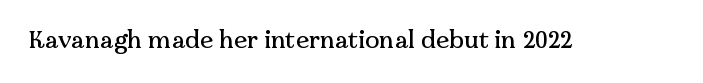
Observe the ordinary spacing: letters are neighbours, not strangers. Underline: absent. Rendered with straight, roman letterforms.
